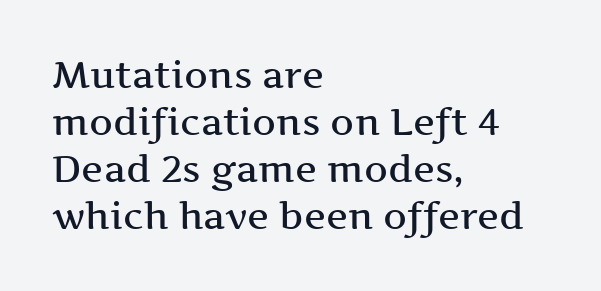
Q: Is the text italic (slanted)? A: No, it is upright.
Q: Is the typeface a serif or a sans-serif typeface? A: Serif.
Q: Is the text underlined? A: No.
Q: How is the paragraph aligned? A: Left-aligned.
Q: Is the spacing between letters normal or unusually wide? A: Normal.
Q: Is the spacing between lines tight, normal or loose? A: Normal.
Q: Width (condensed, normal, or wide)? A: Wide.
Q: Stroke contrast? A: Medium.
Q: x-height? A: Medium.
Q: Monospaced? A: No.
